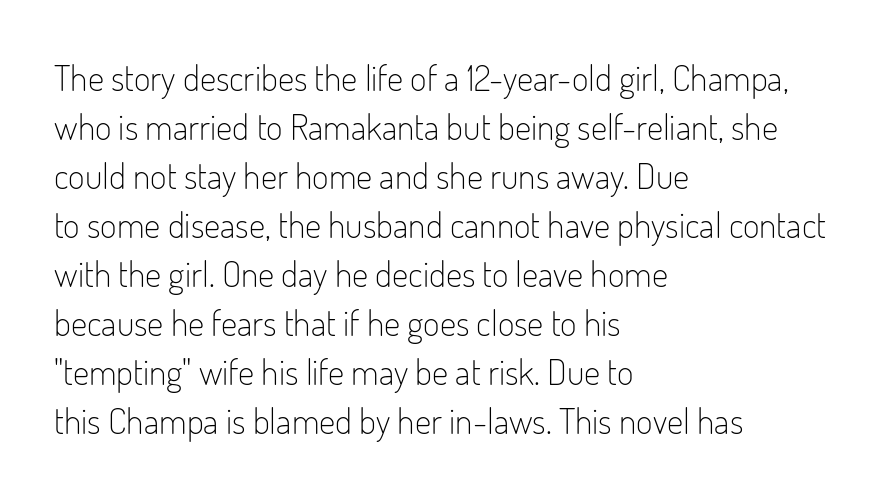
Q: Is the text bold? A: No.
Q: Is the text italic (slanted)? A: No, it is upright.
Q: Is the typeface a serif or a sans-serif typeface? A: Sans-serif.
Q: Is the text underlined? A: No.
Q: How is the paragraph aligned? A: Left-aligned.
Q: Is the spacing between letters normal or unusually wide? A: Normal.
Q: Is the spacing between lines tight, normal or loose? A: Normal.
Q: Width (condensed, normal, or wide)? A: Condensed.
Q: Stroke contrast? A: Low.
Q: x-height? A: Small.
Q: Monospaced? A: No.
